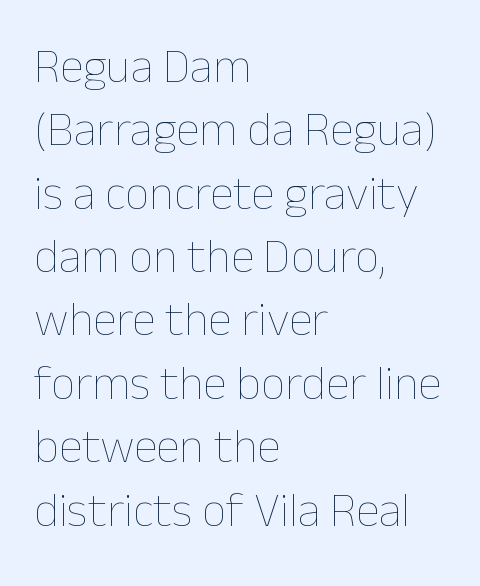
Each new line begins a customary step beneath the previous one. Stroke mass is kept to a normal reading level or below. You could not count columns in this text — the font is proportionally spaced. The paragraph shown leans on its left margin.
